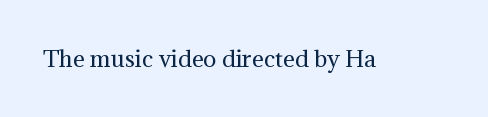
The space directly below the letters is spotless. Quick note: not italic, upright. The line texture is even and compact thanks to regular tracking. These glyphs show unthickened strokes, regular width or finer.
